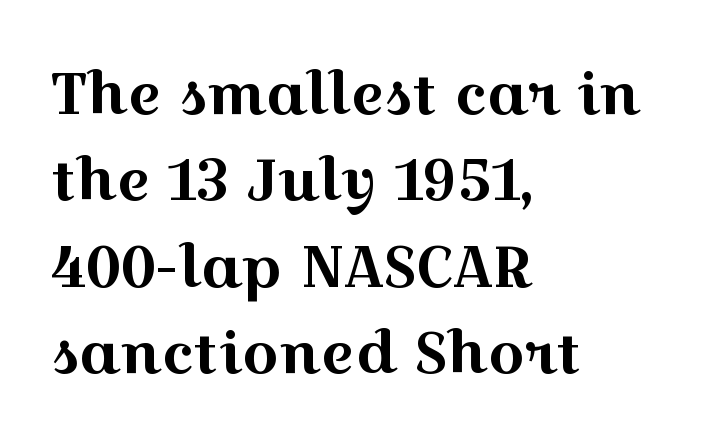
Q: Is the text italic (slanted)? A: No, it is upright.
Q: Is the typeface a serif or a sans-serif typeface? A: Serif.
Q: Is the text underlined? A: No.
Q: How is the paragraph aligned? A: Left-aligned.
Q: Is the spacing between letters normal or unusually wide? A: Normal.
Q: Is the spacing between lines tight, normal or loose? A: Normal.
Q: Width (condensed, normal, or wide)? A: Wide.
Q: x-height? A: Medium.
Q: Monospaced? A: No.
